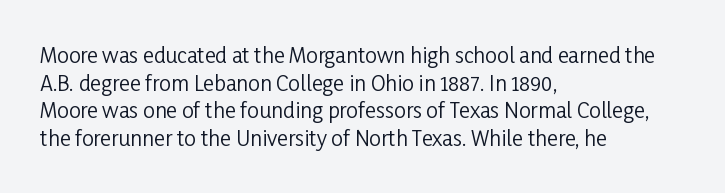
{"italic": "no", "bold": "no", "underline": "no", "align": "left", "line_spacing": "normal", "line_spacing_ratio": 1.32, "letter_spacing": "normal", "letter_spacing_em": 0.0, "glyph_px": 21}
